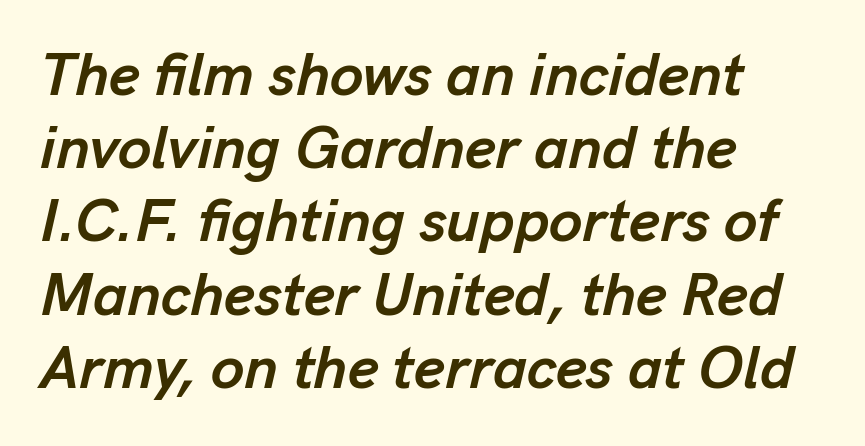
Q: Is the text bold? A: Yes.
Q: Is the text italic (slanted)? A: Yes, it leans right by about 13 degrees.
Q: Is the text underlined? A: No.
Q: How is the paragraph aligned? A: Left-aligned.
Q: Is the spacing between letters normal or unusually wide? A: Normal.
Q: Width (condensed, normal, or wide)? A: Normal.
Q: Stroke contrast? A: Low.
Q: x-height? A: Medium.
Q: Monospaced? A: No.
